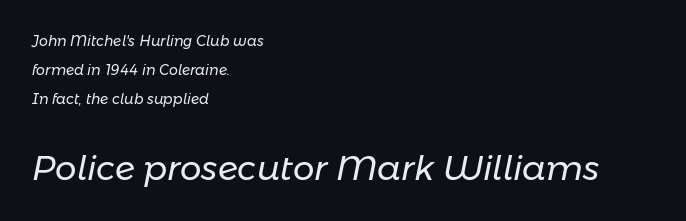
Q: Is the text bold? A: No.
Q: Is the text italic (slanted)? A: Yes, it leans right by about 11 degrees.
Q: Is the text underlined? A: No.
Q: How is the paragraph aligned? A: Left-aligned.
Q: Is the spacing between letters normal or unusually wide? A: Normal.
Q: Is the spacing between lines tight, normal or loose? A: Loose.
Q: Which block of text is set in a larger size, the first (top) or the second (bottom)? A: The second (bottom) one.
Q: Width (condensed, normal, or wide)? A: Normal.
Q: Stroke contrast? A: Low.
Q: x-height? A: Medium.
Q: Monospaced? A: No.
